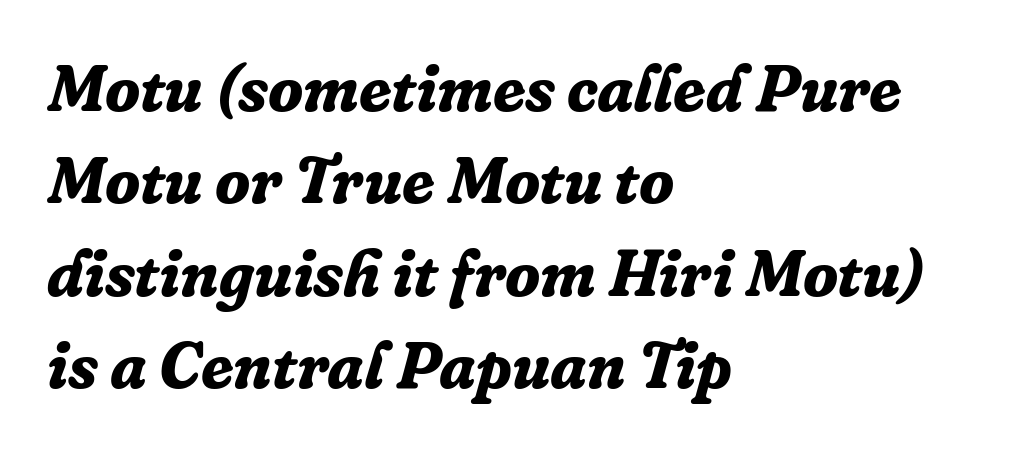
{"serif": "yes", "italic": "yes", "lean": "right", "slant_degrees": 16, "bold": "yes", "weight": "bold", "width": "normal", "stroke_contrast": "low", "x_height": "medium", "monospaced": "no", "underline": "no", "align": "left", "line_spacing": "normal", "line_spacing_ratio": 1.42, "letter_spacing": "normal", "letter_spacing_em": 0.0, "glyph_px": 65}
